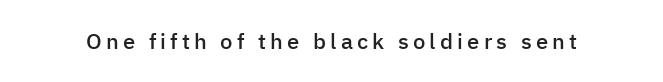
The image shows 22 px text type, upright; set not underlined.
